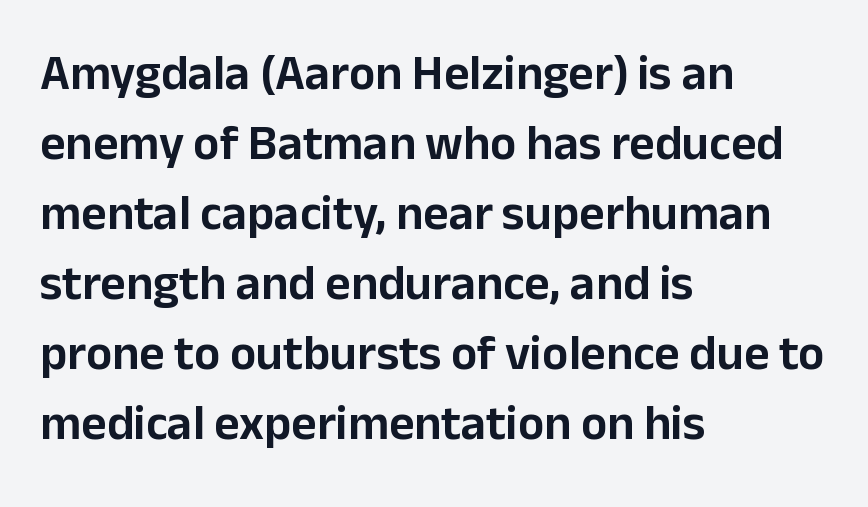
Q: Is the text italic (slanted)? A: No, it is upright.
Q: Is the typeface a serif or a sans-serif typeface? A: Sans-serif.
Q: Is the text underlined? A: No.
Q: How is the paragraph aligned? A: Left-aligned.
Q: Is the spacing between letters normal or unusually wide? A: Normal.
Q: Is the spacing between lines tight, normal or loose? A: Normal.
Q: Width (condensed, normal, or wide)? A: Normal.
Q: Stroke contrast? A: Low.
Q: x-height? A: Medium.
Q: Monospaced? A: No.
